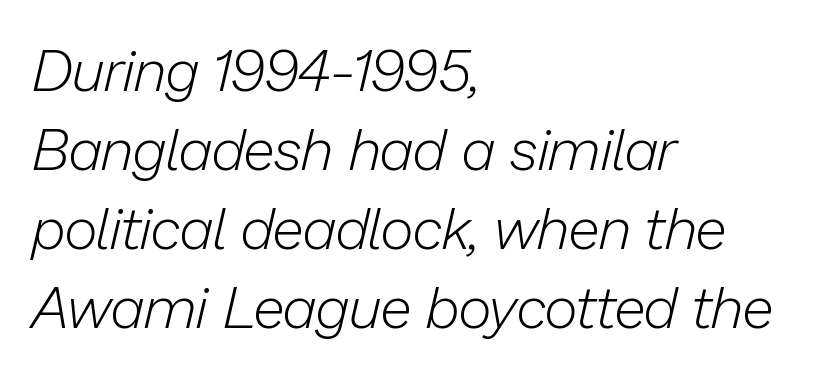
{"italic": "yes", "lean": "right", "slant_degrees": 13, "bold": "no", "weight": "light", "width": "normal", "stroke_contrast": "low", "x_height": "medium", "monospaced": "no", "underline": "no", "align": "left", "line_spacing": "normal", "line_spacing_ratio": 1.36, "letter_spacing": "normal", "letter_spacing_em": 0.0, "glyph_px": 58}
